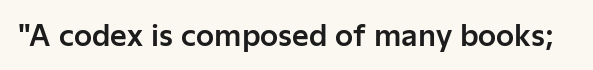
The image shows 29 px sans-serif type, upright; set normal letter spacing, not underlined; low stroke contrast and a medium x-height.
